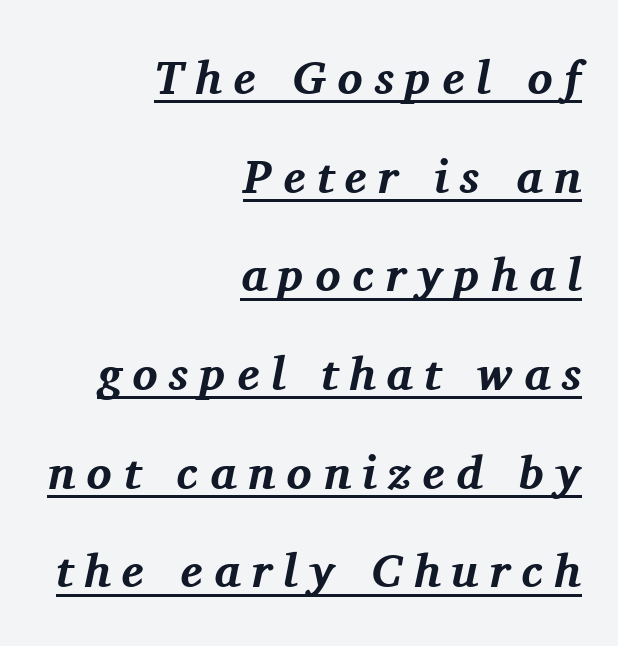
Regarding leading, the lines here are spaced well apart. Caption: lettering with a line underneath. Stroke thickness is high; the sample reads as a true bold. Caption: multi-line text, flush right, ragged left.
